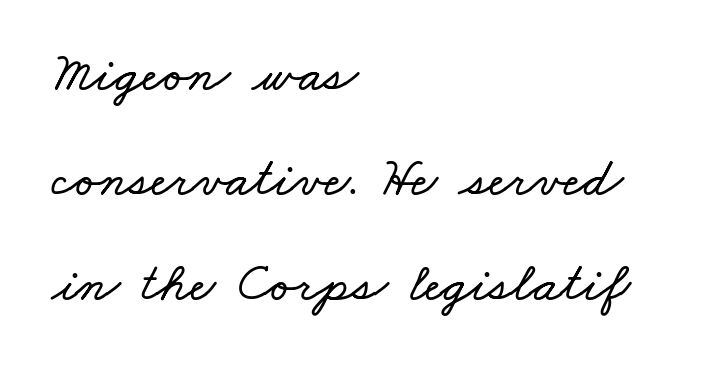
The image shows 55 px wide type; set left-aligned, loose line spacing (1.91x), normal letter spacing, not underlined; low stroke contrast and a small x-height.
